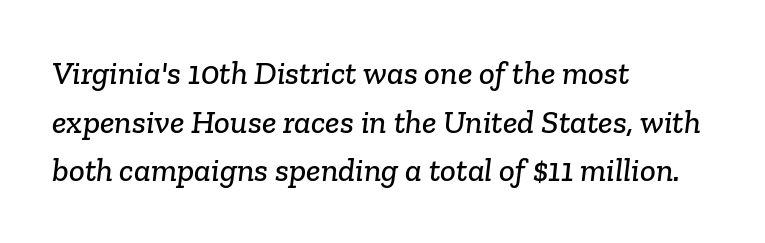
The image shows 33 px serif type; set left-aligned, normal line spacing (1.47x), normal letter spacing, not underlined; low stroke contrast and a medium x-height.
